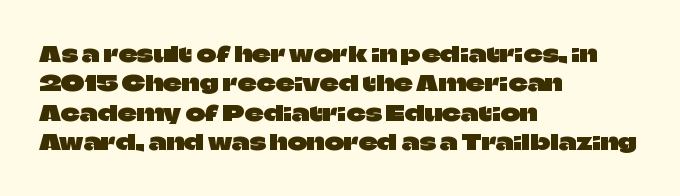
{"italic": "no", "underline": "no", "align": "left", "line_spacing": "normal", "line_spacing_ratio": 1.4, "letter_spacing": "normal", "letter_spacing_em": 0.0, "glyph_px": 21}
